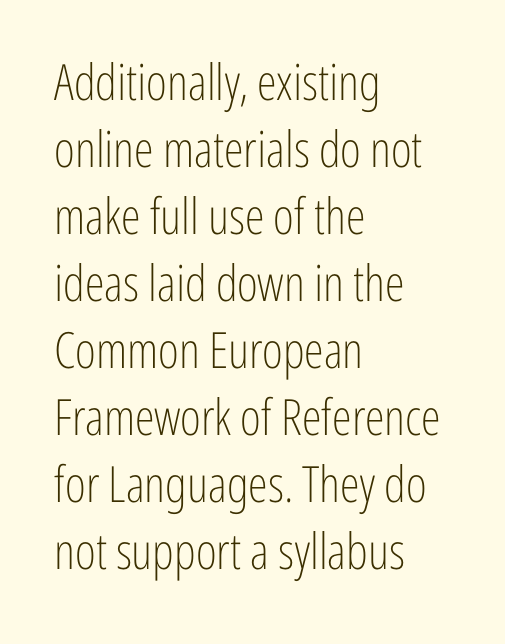
Q: Is the text bold? A: No.
Q: Is the text italic (slanted)? A: No, it is upright.
Q: Is the typeface a serif or a sans-serif typeface? A: Sans-serif.
Q: Is the text underlined? A: No.
Q: How is the paragraph aligned? A: Left-aligned.
Q: Is the spacing between letters normal or unusually wide? A: Normal.
Q: Is the spacing between lines tight, normal or loose? A: Normal.
Q: Width (condensed, normal, or wide)? A: Condensed.
Q: Stroke contrast? A: Low.
Q: x-height? A: Medium.
Q: Monospaced? A: No.
